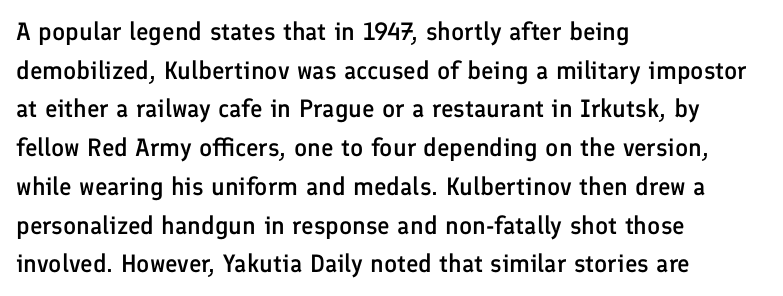
The image shows 25 px text type, upright; set left-aligned, normal line spacing (1.55x), normal letter spacing, not underlined.
